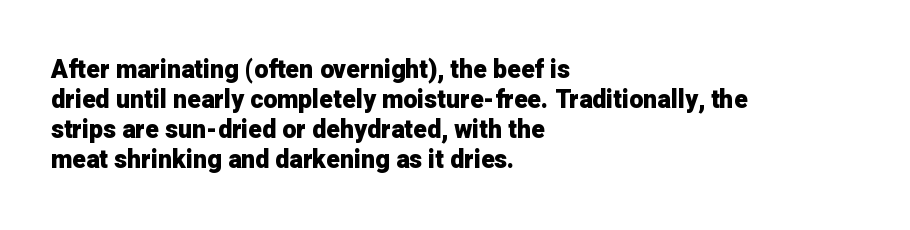
The image shows 25 px bold type, upright; set left-aligned, line spacing 1.2x, normal letter spacing, not underlined.
